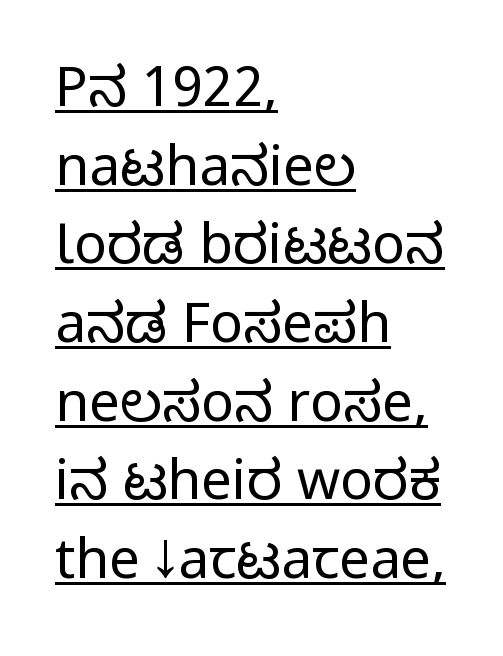
Q: Is the text bold? A: No.
Q: Is the text italic (slanted)? A: No, it is upright.
Q: Is the typeface a serif or a sans-serif typeface? A: Sans-serif.
Q: Is the text underlined? A: Yes.
Q: How is the paragraph aligned? A: Left-aligned.
Q: Is the spacing between letters normal or unusually wide? A: Normal.
Q: Is the spacing between lines tight, normal or loose? A: Normal.
Q: Width (condensed, normal, or wide)? A: Condensed.
Q: Stroke contrast? A: Low.
Q: x-height? A: Large.
Q: Monospaced? A: No.
